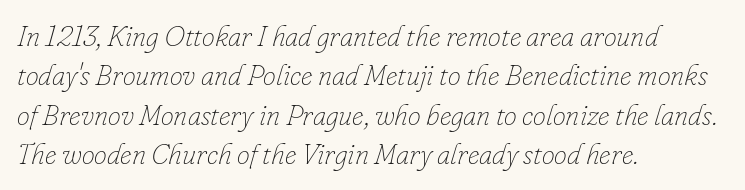
Q: Is the text bold? A: No.
Q: Is the text italic (slanted)? A: Yes, it leans right by about 16 degrees.
Q: Is the text underlined? A: No.
Q: How is the paragraph aligned? A: Left-aligned.
Q: Is the spacing between letters normal or unusually wide? A: Normal.
Q: Is the spacing between lines tight, normal or loose? A: Normal.
Q: Width (condensed, normal, or wide)? A: Normal.
Q: Stroke contrast? A: Low.
Q: x-height? A: Small.
Q: Monospaced? A: No.
